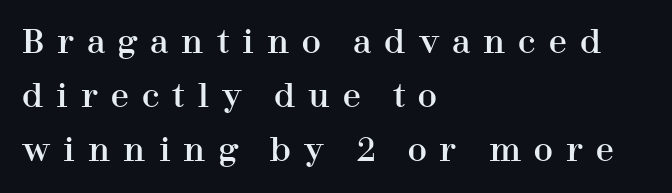
{"serif": "yes", "italic": "no", "width": "normal", "stroke_contrast": "high", "x_height": "medium", "monospaced": "no", "underline": "no", "align": "left", "line_spacing": "normal", "line_spacing_ratio": 1.69, "letter_spacing": "wide", "letter_spacing_em": 0.41, "glyph_px": 32}
